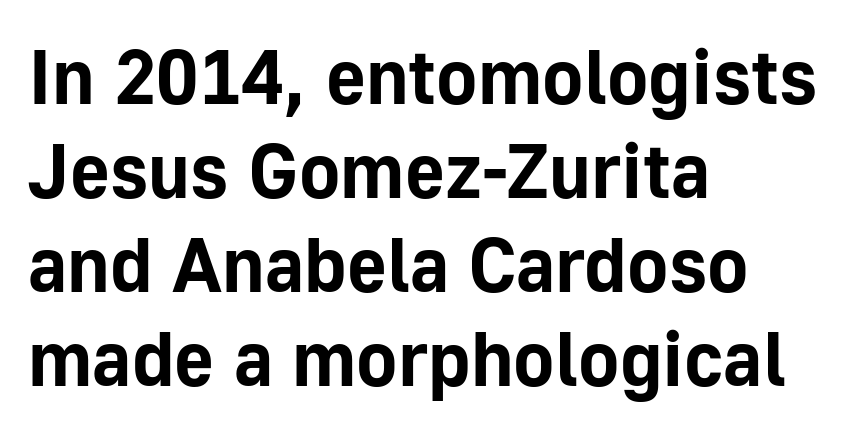
Plenty of ink on the page — the face is bold. A typesetter would label this face a sans. Tall strokes in this sample are plumb rather than angled. Descenders are the only things crossing below the line. Layout note: lines flush left.
